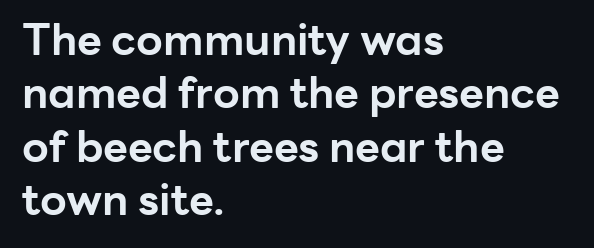
The characters display no serif detailing; their extremities are plain. No italicization has been applied; the sample stays upright. Heavy-handed strokes throughout: this text is bold. The face used here is proportionally spaced, like ordinary book or web type. Anything drawn beneath the words? Only blank space.
